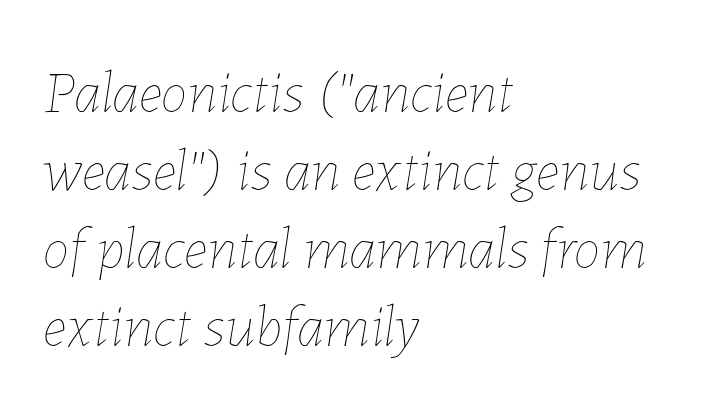
Baseline-to-baseline distance is the conventional proportion of letter height. Short note: letters normally spaced. Layout note: lines flush left. No extra ink here — the face is not bold. Italic? Definitely — the glyphs are oblique. Think of a printed novel: that variable character pitch is what you see here.
